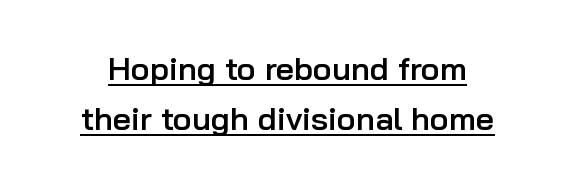
The image shows 32 px semibold sans-serif type, upright; set normal line spacing (1.55x), normal letter spacing, underlined; low stroke contrast and a medium x-height.
